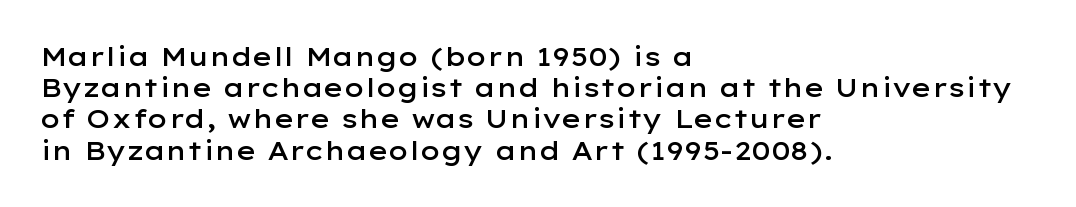
One-word summary of the alignment: left. Anything drawn beneath the words? Only blank space. Style check: upright. Each word holds together tightly as a unit, with standard inter-letter gaps. A semibold gives these letters moderate extra thickness, short of bold.
